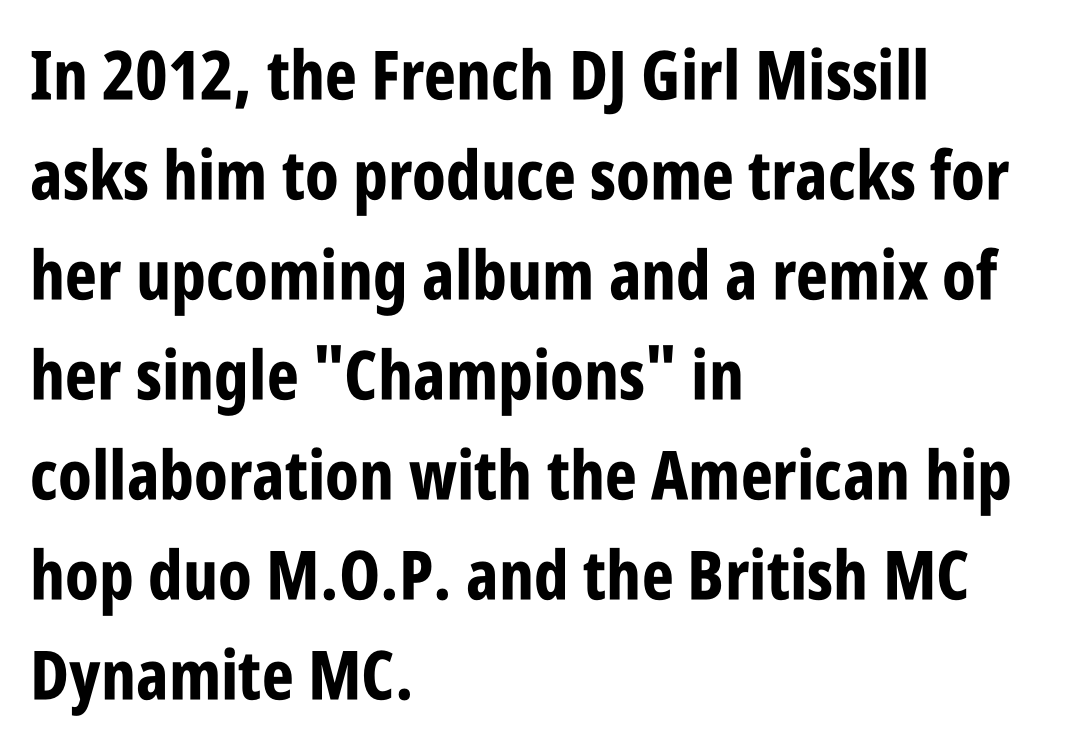
{"serif": "no", "italic": "no", "bold": "yes", "weight": "bold", "width": "condensed", "stroke_contrast": "low", "x_height": "large", "monospaced": "no", "underline": "no", "align": "left", "line_spacing": "normal", "line_spacing_ratio": 1.47, "letter_spacing": "normal", "letter_spacing_em": 0.0, "glyph_px": 68}
